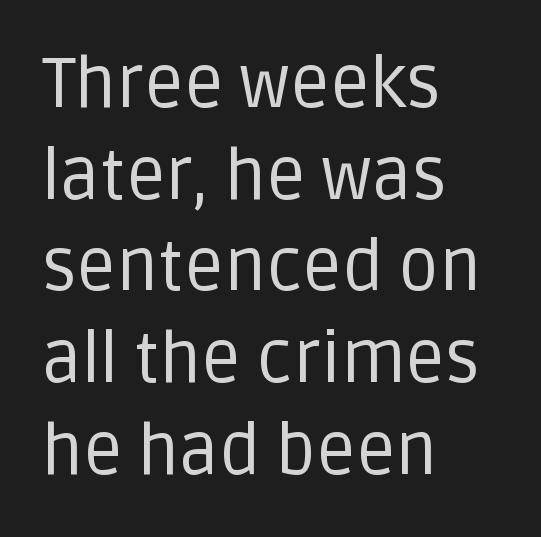
The image shows 70 px regular-weight sans-serif type, upright; set left-aligned, normal line spacing (1.31x), normal letter spacing, not underlined; low stroke contrast and a large x-height.
